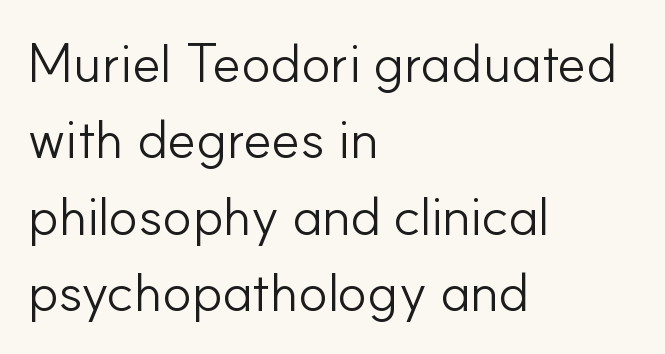
The image shows 55 px light sans-serif type, upright; set left-aligned, normal line spacing (1.39x), normal letter spacing, not underlined; low stroke contrast and a small x-height.
